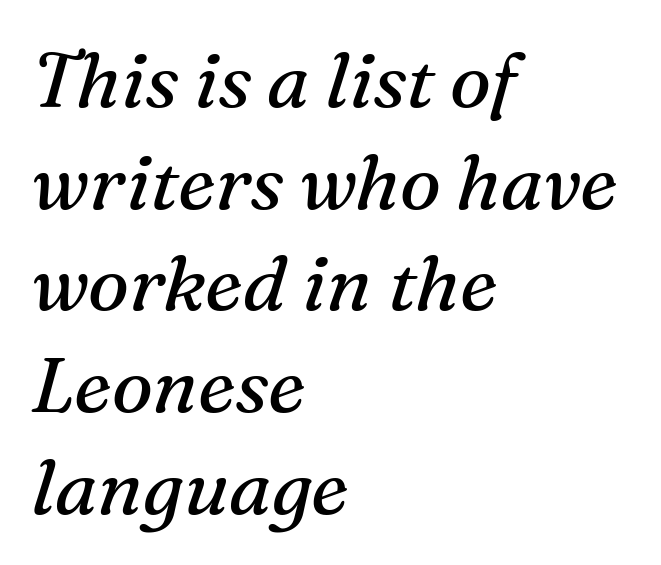
Q: Is the text bold? A: No.
Q: Is the text italic (slanted)? A: Yes, it leans right by about 16 degrees.
Q: Is the typeface a serif or a sans-serif typeface? A: Serif.
Q: Is the text underlined? A: No.
Q: How is the paragraph aligned? A: Left-aligned.
Q: Is the spacing between letters normal or unusually wide? A: Normal.
Q: Is the spacing between lines tight, normal or loose? A: Normal.
Q: Width (condensed, normal, or wide)? A: Normal.
Q: Stroke contrast? A: Medium.
Q: x-height? A: Medium.
Q: Monospaced? A: No.
